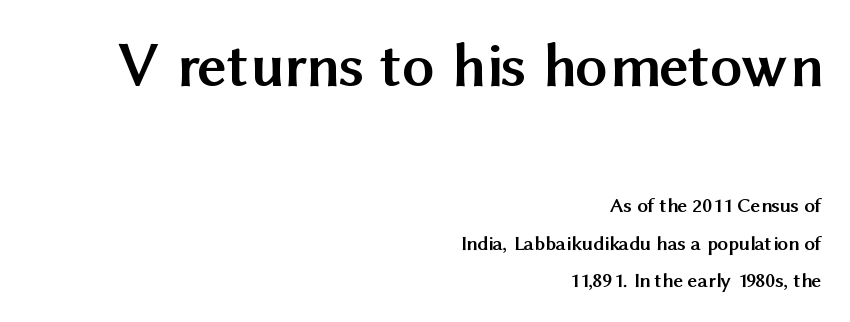
Q: Is the text bold? A: Yes.
Q: Is the text italic (slanted)? A: No, it is upright.
Q: Is the typeface a serif or a sans-serif typeface? A: Sans-serif.
Q: Is the text underlined? A: No.
Q: How is the paragraph aligned? A: Right-aligned.
Q: Is the spacing between letters normal or unusually wide? A: Normal.
Q: Which block of text is set in a larger size, the first (top) or the second (bottom)? A: The first (top) one.
Q: Width (condensed, normal, or wide)? A: Normal.
Q: Stroke contrast? A: Medium.
Q: x-height? A: Medium.
Q: Monospaced? A: No.
